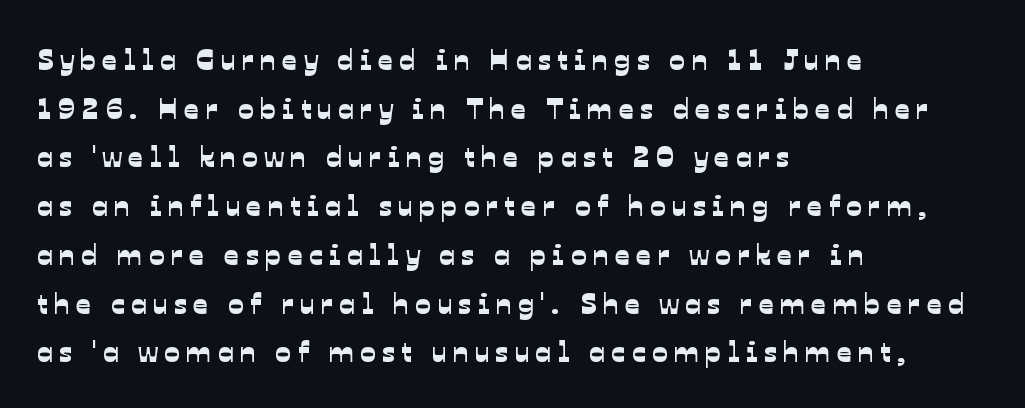
Q: Is the typeface a serif or a sans-serif typeface? A: Sans-serif.
Q: Is the text underlined? A: No.
Q: How is the paragraph aligned? A: Left-aligned.
Q: Is the spacing between letters normal or unusually wide? A: Unusually wide.
Q: Is the spacing between lines tight, normal or loose? A: Normal.
Q: Width (condensed, normal, or wide)? A: Normal.
Q: Stroke contrast? A: Low.
Q: x-height? A: Medium.
Q: Monospaced? A: No.
